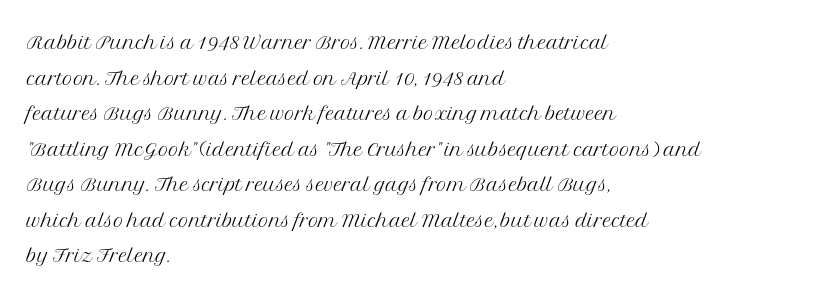
Q: Is the text bold? A: No.
Q: Is the text italic (slanted)? A: Yes.
Q: Is the typeface a serif or a sans-serif typeface? A: Serif.
Q: Is the text underlined? A: No.
Q: How is the paragraph aligned? A: Left-aligned.
Q: Is the spacing between letters normal or unusually wide? A: Normal.
Q: Is the spacing between lines tight, normal or loose? A: Normal.
Q: Width (condensed, normal, or wide)? A: Normal.
Q: Stroke contrast? A: Medium.
Q: x-height? A: Medium.
Q: Monospaced? A: No.
